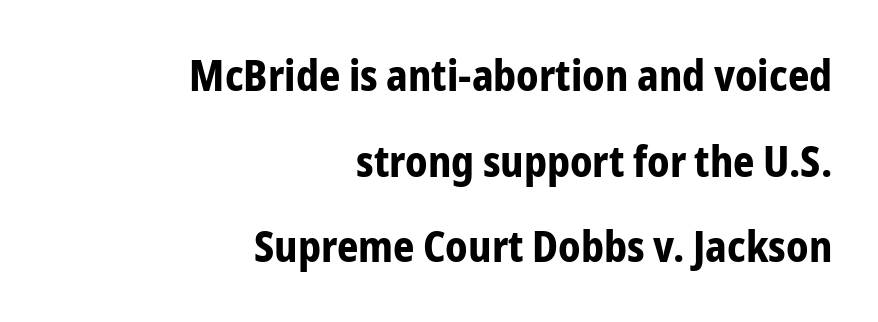
The image shows 42 px bold, condensed sans-serif type, upright; set right-aligned, loose line spacing (2.04x), normal letter spacing, not underlined; low stroke contrast and a medium x-height.
